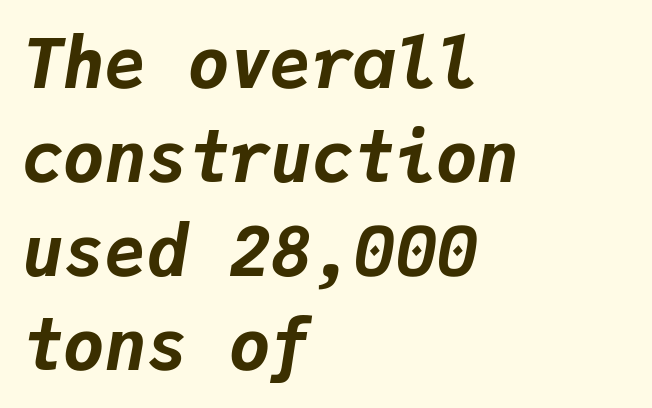
Q: Is the text bold? A: Yes.
Q: Is the text italic (slanted)? A: Yes, it leans right by about 9 degrees.
Q: Is the text underlined? A: No.
Q: How is the paragraph aligned? A: Left-aligned.
Q: Is the spacing between letters normal or unusually wide? A: Normal.
Q: Is the spacing between lines tight, normal or loose? A: Normal.
Q: Width (condensed, normal, or wide)? A: Normal.
Q: Stroke contrast? A: Low.
Q: x-height? A: Medium.
Q: Monospaced? A: Yes.
